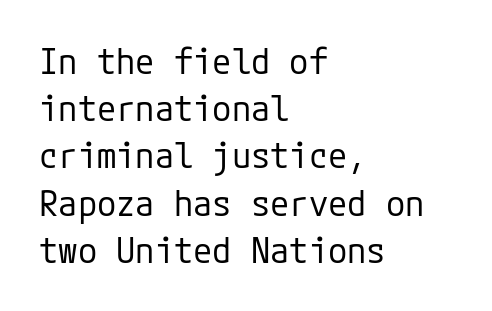
{"serif": "no", "italic": "no", "bold": "no", "weight": "regular", "width": "normal", "stroke_contrast": "low", "x_height": "medium", "underline": "no", "align": "left", "line_spacing": "normal", "line_spacing_ratio": 1.35, "letter_spacing": "normal", "letter_spacing_em": 0.0, "glyph_px": 35}
